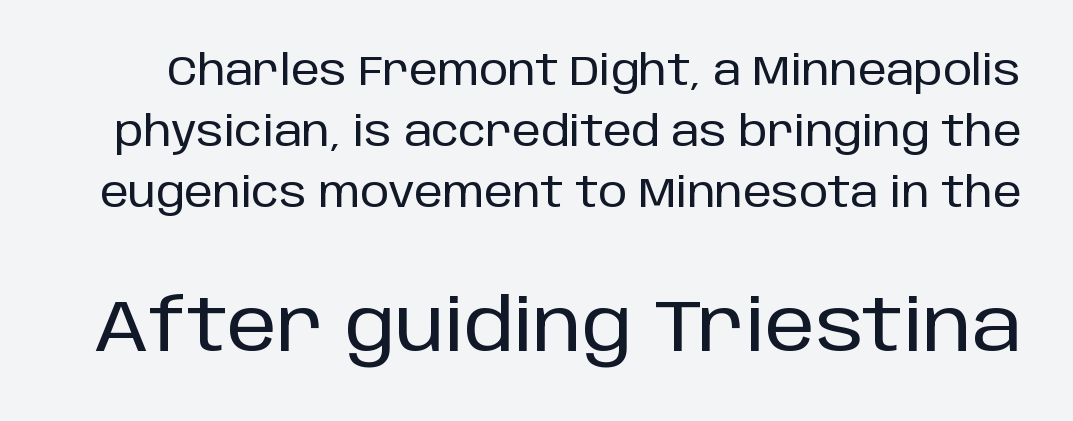
Letterform terminals end flat and unadorned throughout the passage. No italicization has been applied; the sample stays upright. If you measured baseline to baseline, you'd find a middling distance. Anything drawn beneath the words? Only blank space. Inter-character spacing is left at the font's built-in metrics. In this sample the second text group is rendered at the bigger scale.
